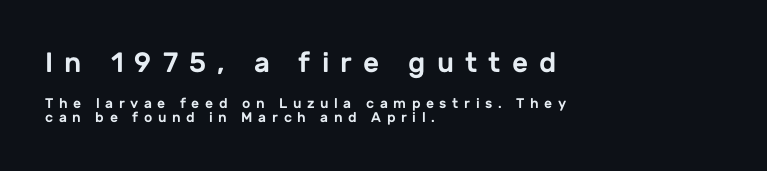
{"serif": "no", "italic": "no", "width": "normal", "stroke_contrast": "low", "x_height": "medium", "monospaced": "no", "underline": "no", "align": "left", "line_spacing": "tight", "line_spacing_ratio": 0.96, "letter_spacing": "wide", "letter_spacing_em": 0.4, "larger_block": "first", "size_ratio": 2.0, "glyph_px": 28}
